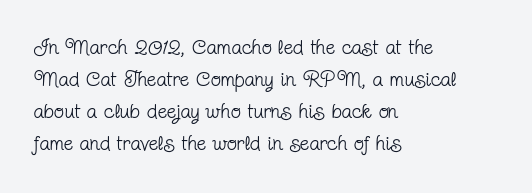
{"italic": "no", "bold": "no", "underline": "no", "align": "left", "line_spacing": "normal", "line_spacing_ratio": 1.53, "letter_spacing": "normal", "letter_spacing_em": 0.0, "glyph_px": 21}
